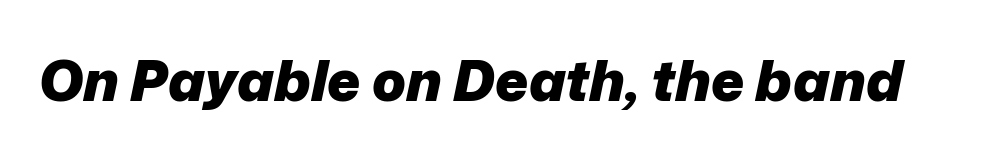
{"italic": "yes", "lean": "right", "slant_degrees": 12, "bold": "yes", "weight": "heavy", "width": "normal", "stroke_contrast": "low", "x_height": "medium", "monospaced": "no", "underline": "no", "letter_spacing": "normal", "letter_spacing_em": 0.0, "glyph_px": 56}
